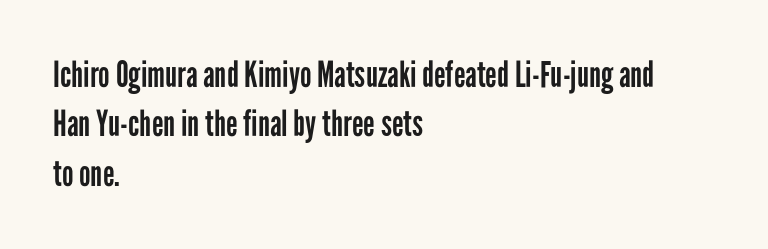
{"serif": "no", "italic": "no", "bold": "no", "weight": "regular", "width": "condensed", "stroke_contrast": "low", "x_height": "medium", "monospaced": "no", "underline": "no", "align": "left", "line_spacing": "normal", "line_spacing_ratio": 1.37, "letter_spacing": "normal", "letter_spacing_em": 0.0, "glyph_px": 36}
